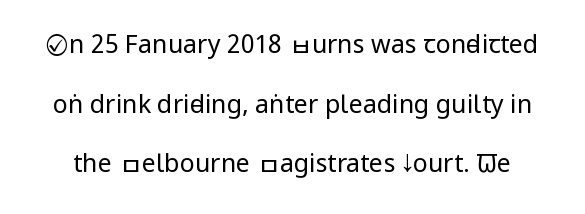
Q: Is the text bold? A: No.
Q: Is the text italic (slanted)? A: No, it is upright.
Q: Is the text underlined? A: No.
Q: Is the spacing between letters normal or unusually wide? A: Normal.
Q: Is the spacing between lines tight, normal or loose? A: Loose.
